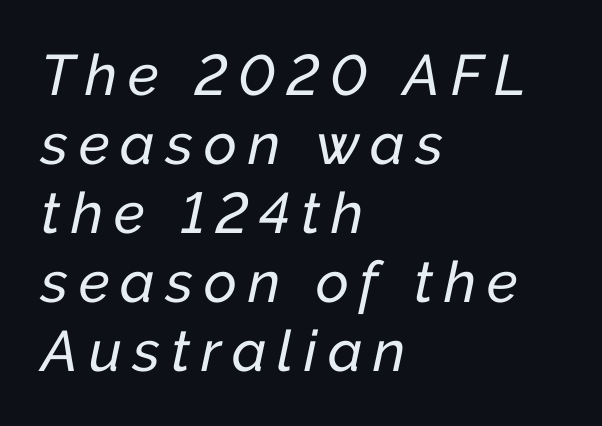
{"italic": "yes", "lean": "right", "slant_degrees": 12, "width": "normal", "stroke_contrast": "low", "x_height": "medium", "monospaced": "no", "underline": "no", "align": "left", "line_spacing_ratio": 1.21, "glyph_px": 57}
